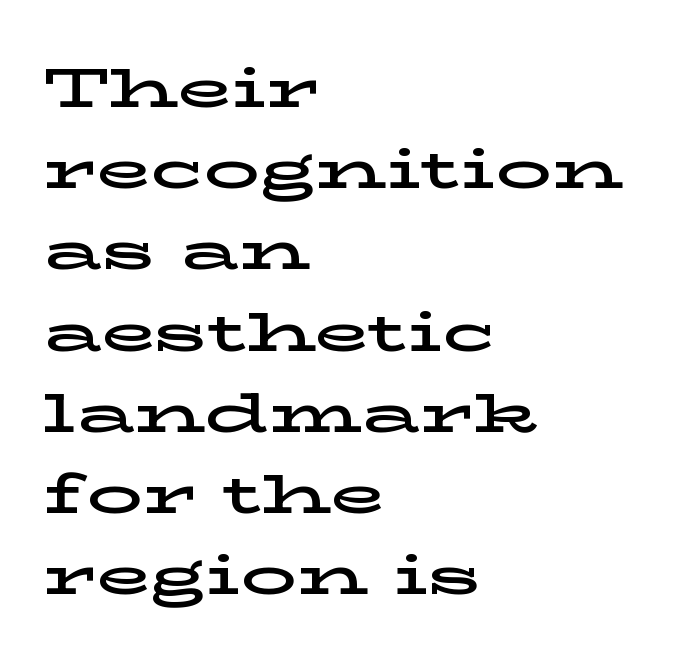
{"serif": "yes", "italic": "no", "width": "wide", "stroke_contrast": "low", "x_height": "medium", "monospaced": "no", "underline": "no", "align": "left", "line_spacing": "normal", "line_spacing_ratio": 1.45, "letter_spacing": "normal", "letter_spacing_em": 0.0, "glyph_px": 56}
